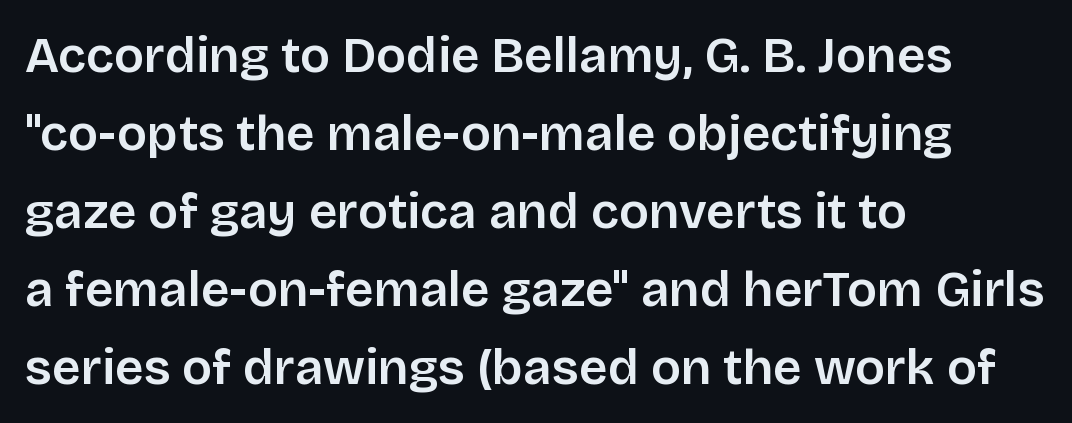
Q: Is the text italic (slanted)? A: No, it is upright.
Q: Is the typeface a serif or a sans-serif typeface? A: Sans-serif.
Q: Is the text underlined? A: No.
Q: How is the paragraph aligned? A: Left-aligned.
Q: Is the spacing between letters normal or unusually wide? A: Normal.
Q: Is the spacing between lines tight, normal or loose? A: Normal.
Q: Width (condensed, normal, or wide)? A: Normal.
Q: Stroke contrast? A: Low.
Q: x-height? A: Large.
Q: Monospaced? A: No.
